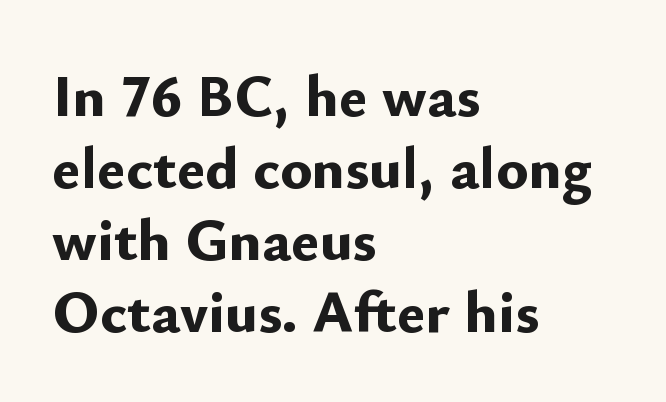
A classic flush-left, rag-right setting is used for this passage. The passage shown has conventional tracking throughout. Weight: bold. The passage shown is typed in a proportional face where columns would drift.
